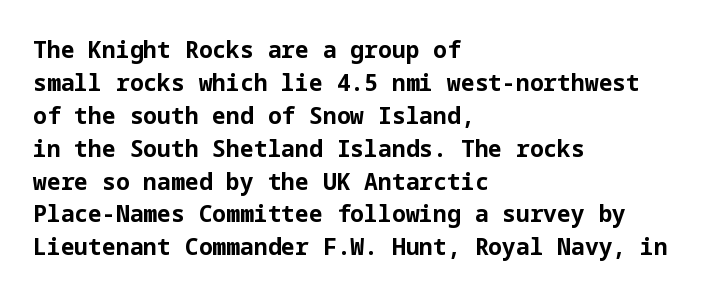
The image shows 23 px bold type, upright; set left-aligned, normal line spacing (1.43x), normal letter spacing, not underlined.
